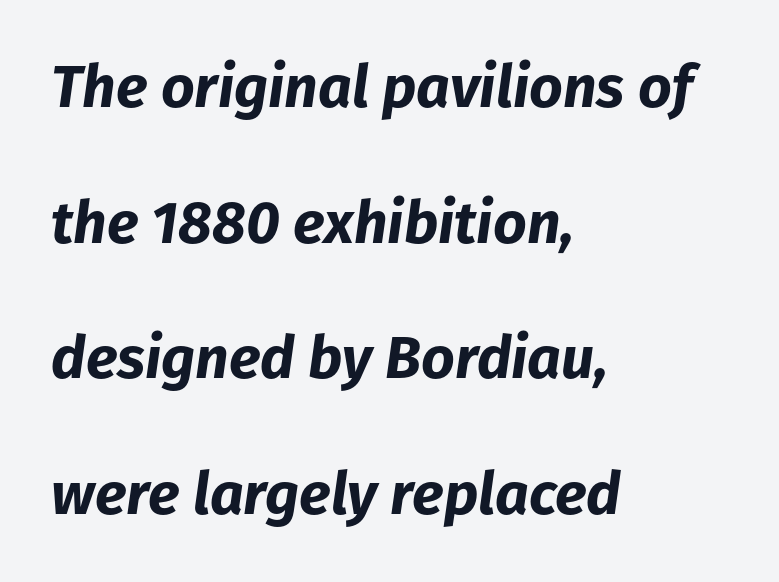
{"italic": "yes", "lean": "right", "slant_degrees": 8, "bold": "yes", "weight": "bold", "width": "normal", "stroke_contrast": "low", "x_height": "medium", "monospaced": "no", "underline": "no", "align": "left", "line_spacing": "loose", "line_spacing_ratio": 2.3, "letter_spacing": "normal", "letter_spacing_em": 0.0, "glyph_px": 59}
